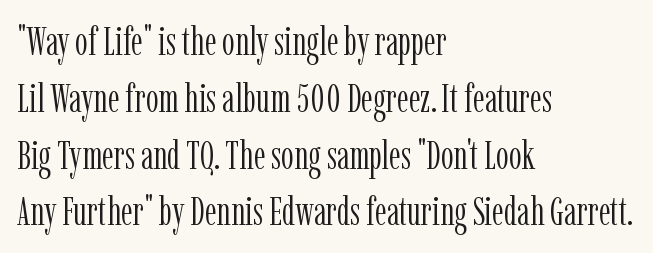
Q: Is the text bold? A: No.
Q: Is the text italic (slanted)? A: No, it is upright.
Q: Is the typeface a serif or a sans-serif typeface? A: Serif.
Q: Is the text underlined? A: No.
Q: How is the paragraph aligned? A: Left-aligned.
Q: Is the spacing between letters normal or unusually wide? A: Normal.
Q: Is the spacing between lines tight, normal or loose? A: Normal.
Q: Width (condensed, normal, or wide)? A: Condensed.
Q: Stroke contrast? A: Low.
Q: x-height? A: Medium.
Q: Monospaced? A: No.
